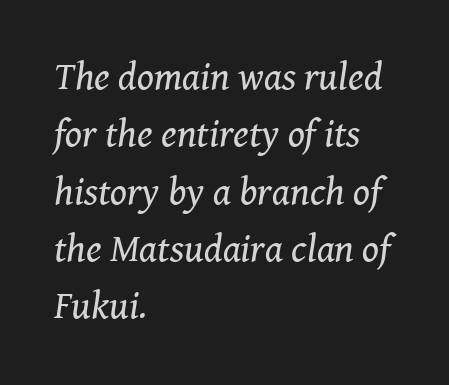
{"serif": "yes", "italic": "yes", "lean": "right", "slant_degrees": 8, "bold": "no", "weight": "regular", "width": "normal", "stroke_contrast": "medium", "x_height": "medium", "monospaced": "no", "underline": "no", "align": "left", "line_spacing": "normal", "line_spacing_ratio": 1.47, "letter_spacing": "normal", "letter_spacing_em": 0.0, "glyph_px": 39}
